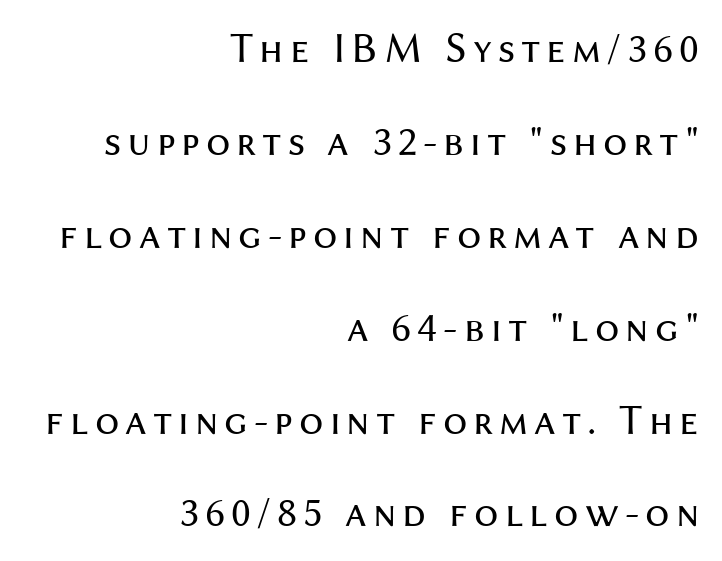
The image shows 43 px regular-weight sans-serif type, upright; set right-aligned, loose line spacing (2.16x), not underlined; medium stroke contrast and a medium x-height.
